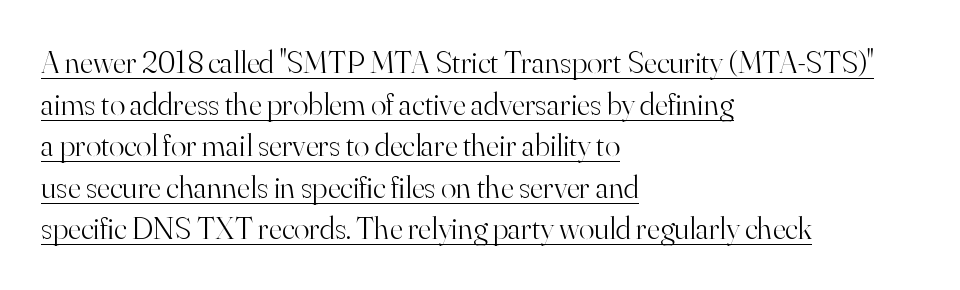
{"serif": "yes", "italic": "no", "bold": "no", "weight": "light", "width": "normal", "stroke_contrast": "high", "x_height": "small", "monospaced": "no", "underline": "yes", "align": "left", "line_spacing": "normal", "line_spacing_ratio": 1.3, "letter_spacing": "normal", "letter_spacing_em": 0.0, "glyph_px": 32}
